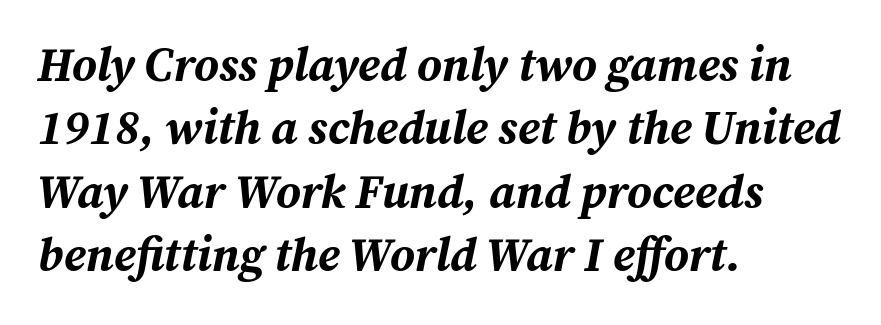
Q: Is the text bold? A: Yes.
Q: Is the text italic (slanted)? A: Yes, it leans right by about 12 degrees.
Q: Is the text underlined? A: No.
Q: How is the paragraph aligned? A: Left-aligned.
Q: Is the spacing between letters normal or unusually wide? A: Normal.
Q: Is the spacing between lines tight, normal or loose? A: Normal.
Q: Width (condensed, normal, or wide)? A: Normal.
Q: Stroke contrast? A: Medium.
Q: x-height? A: Medium.
Q: Monospaced? A: No.
